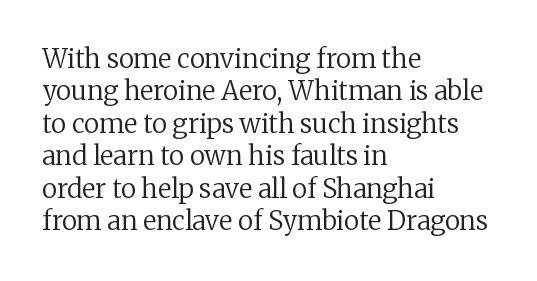
Line spacing here is normal. Nobody touched the tracking dial on this one. Quick note: underline off. Designer's note — italics off, roman on. The lines are quadded left.
